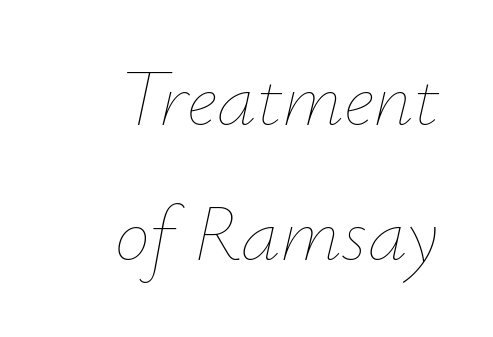
Compared with a typical body face, this is equally light or lighter still. The type is set solid horizontally, with unmodified tracking. Think of a printed novel: that variable character pitch is what you see here. Rendered with sloped, italic letterforms. Horizontally, the lines are justified to the trailing edge only. Rule under the text: the space is simply empty.
